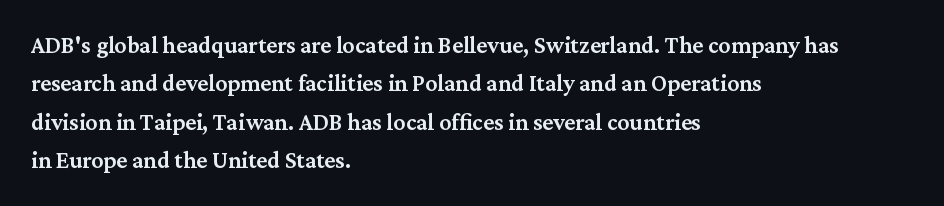
The image shows 24 px text type, upright; set left-aligned, normal line spacing (1.6x), normal letter spacing, not underlined.
